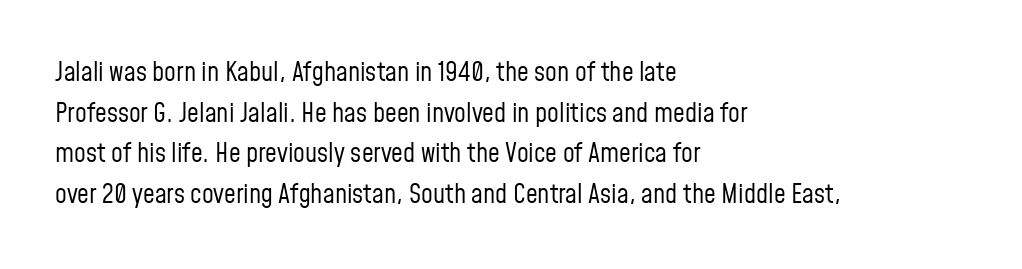
The image shows 26 px text type, upright; set left-aligned, normal line spacing (1.56x), normal letter spacing, not underlined.
